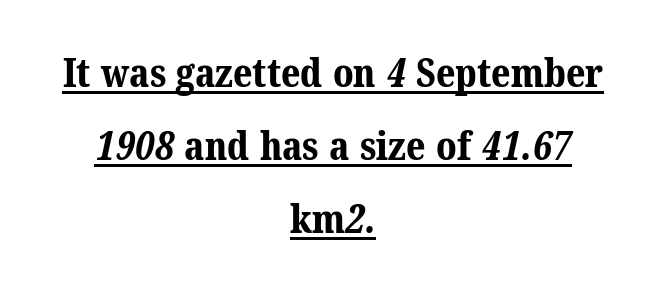
A dark, heavy texture on the line: the type is bold. Proportional: the letters do not fall into vertical columns. Each word holds together tightly as a unit, with standard inter-letter gaps. Underlined type.
